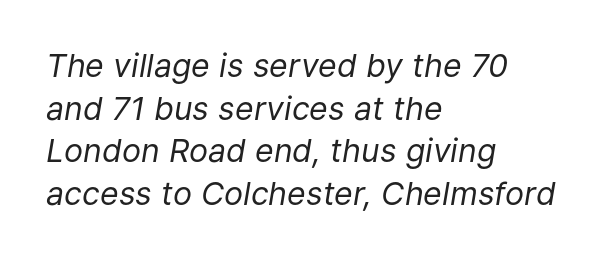
Q: Is the text bold? A: No.
Q: Is the text italic (slanted)? A: Yes, it leans right by about 9 degrees.
Q: Is the text underlined? A: No.
Q: How is the paragraph aligned? A: Left-aligned.
Q: Is the spacing between letters normal or unusually wide? A: Normal.
Q: Is the spacing between lines tight, normal or loose? A: Normal.
Q: Width (condensed, normal, or wide)? A: Normal.
Q: Stroke contrast? A: Low.
Q: x-height? A: Medium.
Q: Monospaced? A: No.
